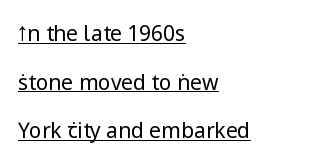
The image shows 21 px text type, upright; set left-aligned, loose line spacing (2.31x), normal letter spacing, underlined.
